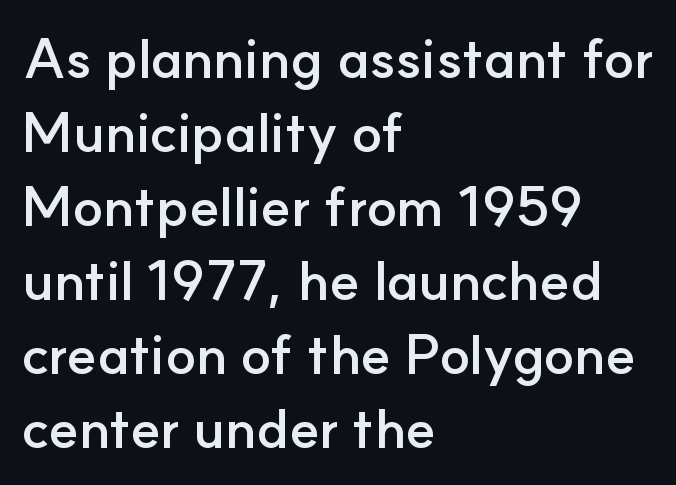
Q: Is the text bold? A: Yes.
Q: Is the text italic (slanted)? A: No, it is upright.
Q: Is the typeface a serif or a sans-serif typeface? A: Sans-serif.
Q: Is the text underlined? A: No.
Q: How is the paragraph aligned? A: Left-aligned.
Q: Is the spacing between letters normal or unusually wide? A: Normal.
Q: Is the spacing between lines tight, normal or loose? A: Normal.
Q: Width (condensed, normal, or wide)? A: Normal.
Q: Stroke contrast? A: Low.
Q: x-height? A: Small.
Q: Monospaced? A: No.
